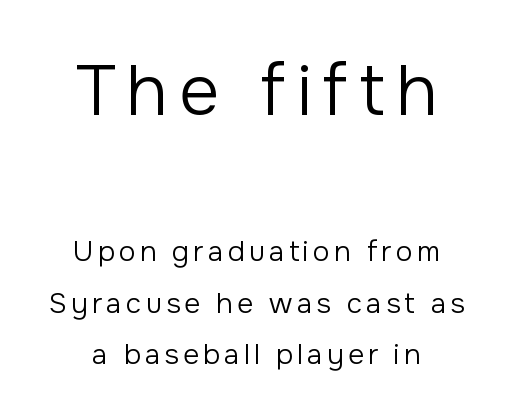
Q: Is the text bold? A: No.
Q: Is the text italic (slanted)? A: No, it is upright.
Q: Is the typeface a serif or a sans-serif typeface? A: Sans-serif.
Q: Is the text underlined? A: No.
Q: Which block of text is set in a larger size, the first (top) or the second (bottom)? A: The first (top) one.
Q: Width (condensed, normal, or wide)? A: Normal.
Q: Stroke contrast? A: Low.
Q: x-height? A: Medium.
Q: Monospaced? A: No.
